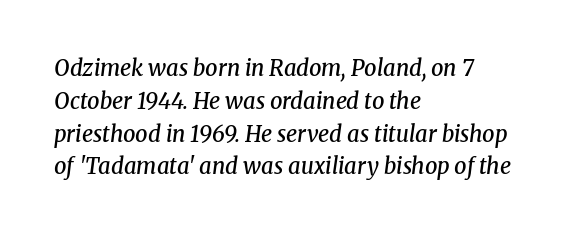
Q: Is the text bold? A: Semi-bold.
Q: Is the text italic (slanted)? A: Yes, it leans right by about 8 degrees.
Q: Is the text underlined? A: No.
Q: How is the paragraph aligned? A: Left-aligned.
Q: Is the spacing between letters normal or unusually wide? A: Normal.
Q: Is the spacing between lines tight, normal or loose? A: Normal.
